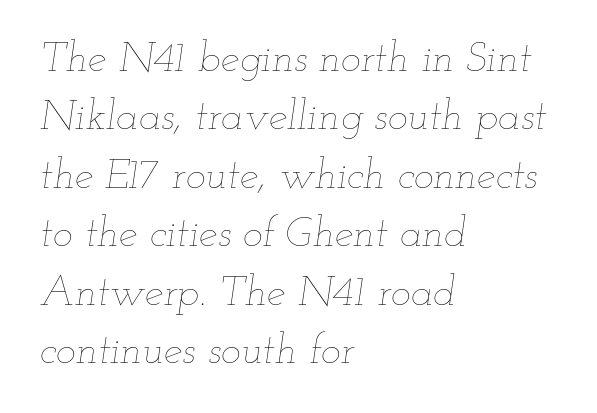
The axis of the letterforms is tilted away from vertical. Proportional: the letters do not fall into vertical columns. Tracking here is standard; glyphs follow each other at the usual distance. The passage is arranged the way most books set body copy — flush left.
